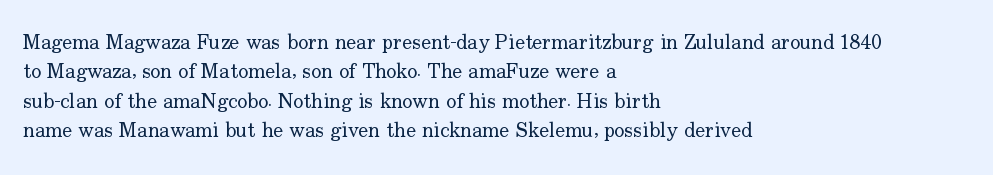
Q: Is the text bold? A: No.
Q: Is the text italic (slanted)? A: No, it is upright.
Q: Is the text underlined? A: No.
Q: How is the paragraph aligned? A: Left-aligned.
Q: Is the spacing between letters normal or unusually wide? A: Normal.
Q: Is the spacing between lines tight, normal or loose? A: Normal.
